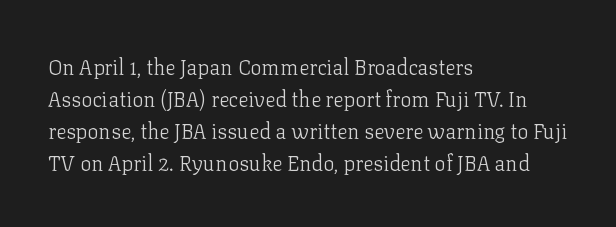
{"italic": "no", "bold": "no", "underline": "no", "align": "left", "line_spacing": "normal", "line_spacing_ratio": 1.53, "letter_spacing": "normal", "letter_spacing_em": 0.0, "glyph_px": 21}
